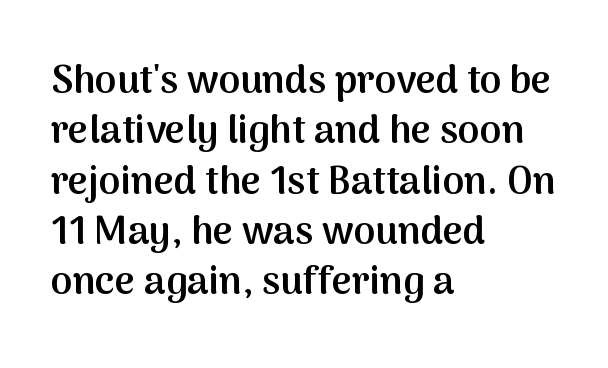
Q: Is the text bold? A: Semi-bold.
Q: Is the text italic (slanted)? A: No, it is upright.
Q: Is the typeface a serif or a sans-serif typeface? A: Sans-serif.
Q: Is the text underlined? A: No.
Q: How is the paragraph aligned? A: Left-aligned.
Q: Is the spacing between letters normal or unusually wide? A: Normal.
Q: Is the spacing between lines tight, normal or loose? A: Normal.
Q: Width (condensed, normal, or wide)? A: Normal.
Q: Stroke contrast? A: Medium.
Q: x-height? A: Medium.
Q: Monospaced? A: No.
